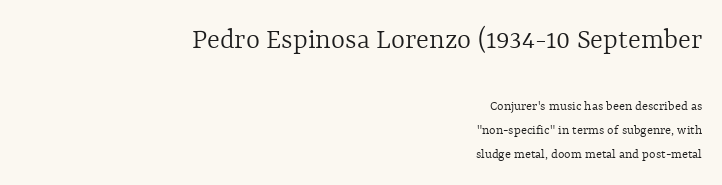
{"italic": "no", "bold": "no", "weight": "light", "width": "normal", "x_height": "medium", "monospaced": "no", "underline": "no", "align": "right", "line_spacing_ratio": 1.72, "letter_spacing": "normal", "letter_spacing_em": 0.0, "larger_block": "first", "size_ratio": 2.14, "glyph_px": 30}
